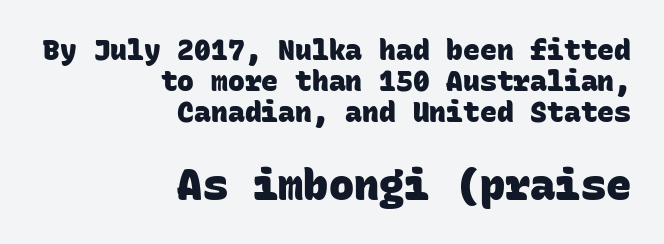
{"serif": "no", "bold": "yes", "weight": "heavy", "width": "normal", "stroke_contrast": "low", "x_height": "large", "monospaced": "yes", "underline": "no", "align": "right", "line_spacing": "tight", "line_spacing_ratio": 1.11, "letter_spacing": "normal", "letter_spacing_em": 0.0, "larger_block": "second", "size_ratio": 1.5, "glyph_px": 42}
